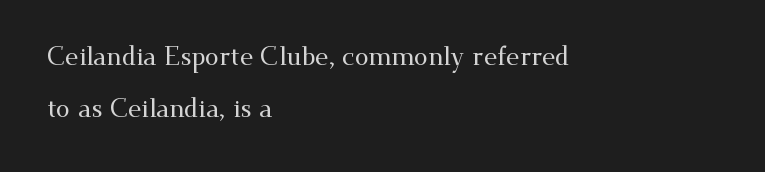
{"italic": "no", "underline": "no", "align": "left", "line_spacing": "loose", "line_spacing_ratio": 2.07, "letter_spacing": "normal", "letter_spacing_em": 0.0, "glyph_px": 25}
